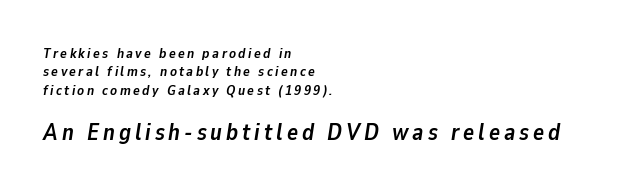
The following chunk of copy outweighs the initial chunk in type size. Quick note: interline space is typical. The typography opts for an oblique posture over an upright one. Quick note: underline off.
